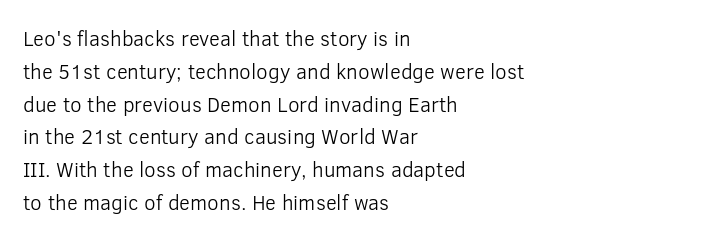
Q: Is the text bold? A: No.
Q: Is the text italic (slanted)? A: No, it is upright.
Q: Is the text underlined? A: No.
Q: How is the paragraph aligned? A: Left-aligned.
Q: Is the spacing between letters normal or unusually wide? A: Normal.
Q: Is the spacing between lines tight, normal or loose? A: Normal.
